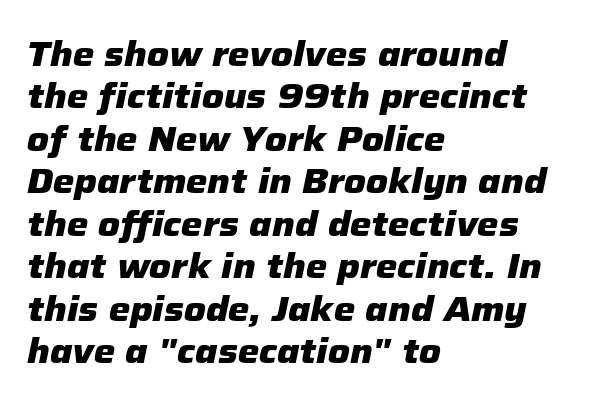
{"italic": "yes", "lean": "right", "slant_degrees": 12, "bold": "yes", "weight": "heavy", "width": "normal", "stroke_contrast": "low", "x_height": "medium", "monospaced": "no", "underline": "no", "align": "left", "line_spacing": "normal", "line_spacing_ratio": 1.25, "letter_spacing": "normal", "letter_spacing_em": 0.0, "glyph_px": 34}
